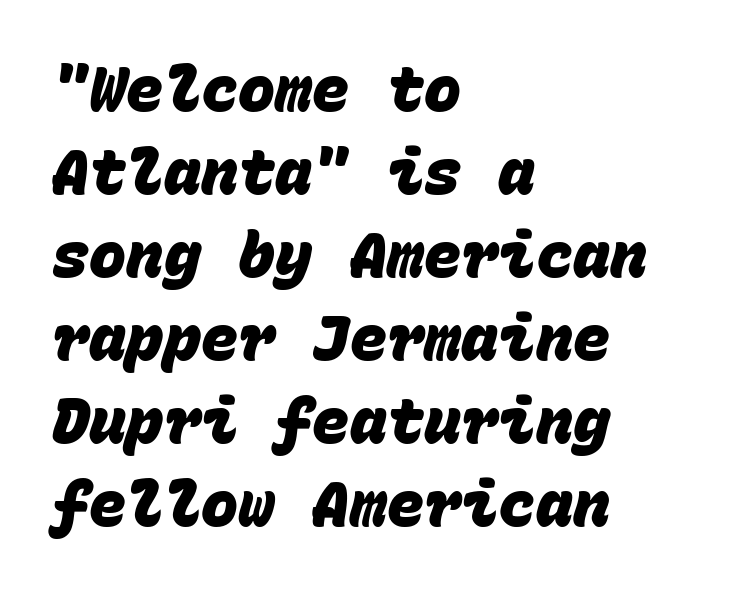
Q: Is the text bold? A: Yes.
Q: Is the typeface a serif or a sans-serif typeface? A: Sans-serif.
Q: Is the text underlined? A: No.
Q: How is the paragraph aligned? A: Left-aligned.
Q: Is the spacing between letters normal or unusually wide? A: Normal.
Q: Is the spacing between lines tight, normal or loose? A: Normal.
Q: Width (condensed, normal, or wide)? A: Normal.
Q: Stroke contrast? A: Low.
Q: x-height? A: Large.
Q: Monospaced? A: Yes.
